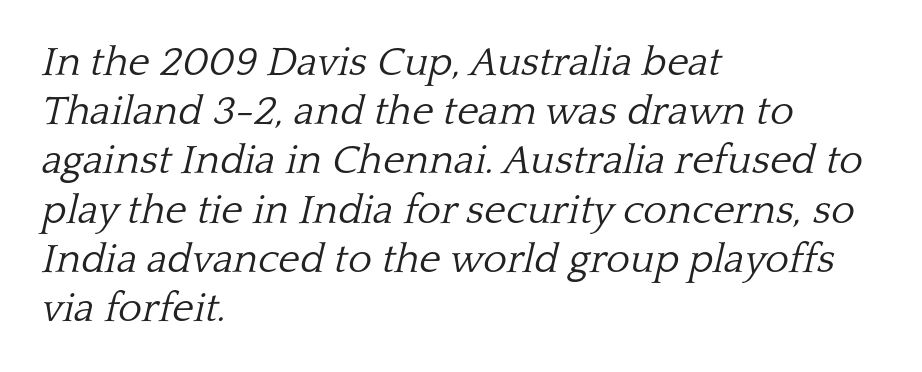
Q: Is the text bold? A: No.
Q: Is the text italic (slanted)? A: Yes, it leans right by about 13 degrees.
Q: Is the typeface a serif or a sans-serif typeface? A: Serif.
Q: Is the text underlined? A: No.
Q: How is the paragraph aligned? A: Left-aligned.
Q: Is the spacing between letters normal or unusually wide? A: Normal.
Q: Width (condensed, normal, or wide)? A: Normal.
Q: Stroke contrast? A: Low.
Q: x-height? A: Medium.
Q: Monospaced? A: No.
